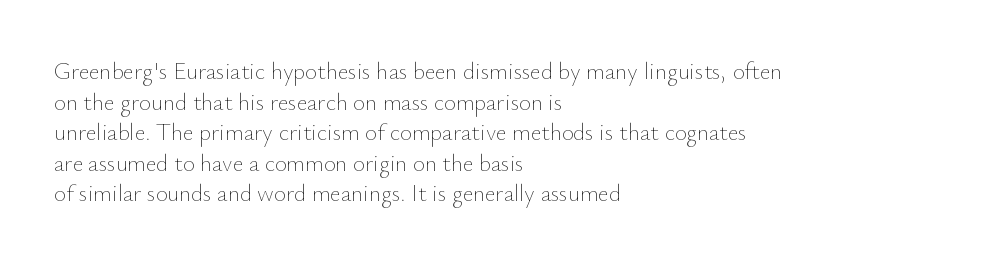
Q: Is the text bold? A: No.
Q: Is the text italic (slanted)? A: No, it is upright.
Q: Is the text underlined? A: No.
Q: How is the paragraph aligned? A: Left-aligned.
Q: Is the spacing between letters normal or unusually wide? A: Normal.
Q: Is the spacing between lines tight, normal or loose? A: Normal.
